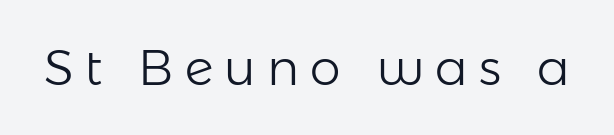
Q: Is the text bold? A: No.
Q: Is the text italic (slanted)? A: No, it is upright.
Q: Is the typeface a serif or a sans-serif typeface? A: Sans-serif.
Q: Is the text underlined? A: No.
Q: Is the spacing between letters normal or unusually wide? A: Unusually wide.
Q: Width (condensed, normal, or wide)? A: Normal.
Q: Stroke contrast? A: Low.
Q: x-height? A: Medium.
Q: Monospaced? A: No.
